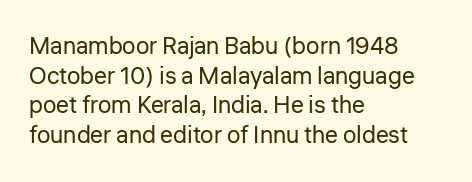
{"italic": "no", "bold": "no", "underline": "no", "align": "left", "line_spacing_ratio": 1.23, "letter_spacing": "normal", "letter_spacing_em": 0.0, "glyph_px": 24}
